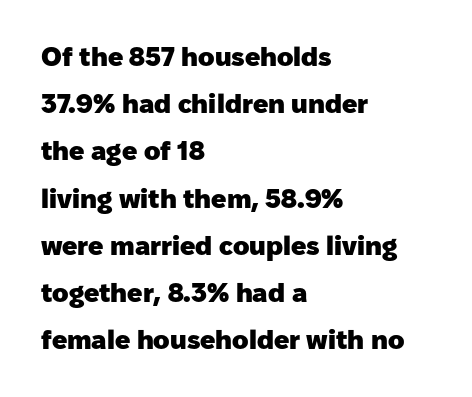
Q: Is the text bold? A: Yes.
Q: Is the text italic (slanted)? A: No, it is upright.
Q: Is the text underlined? A: No.
Q: How is the paragraph aligned? A: Left-aligned.
Q: Is the spacing between letters normal or unusually wide? A: Normal.
